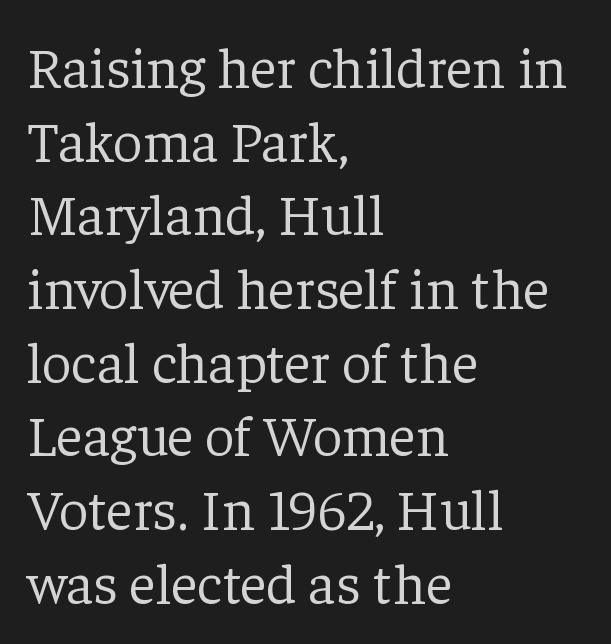
Q: Is the text bold? A: No.
Q: Is the text italic (slanted)? A: No, it is upright.
Q: Is the typeface a serif or a sans-serif typeface? A: Serif.
Q: Is the text underlined? A: No.
Q: How is the paragraph aligned? A: Left-aligned.
Q: Is the spacing between letters normal or unusually wide? A: Normal.
Q: Is the spacing between lines tight, normal or loose? A: Normal.
Q: Width (condensed, normal, or wide)? A: Normal.
Q: Stroke contrast? A: Low.
Q: x-height? A: Medium.
Q: Monospaced? A: No.
